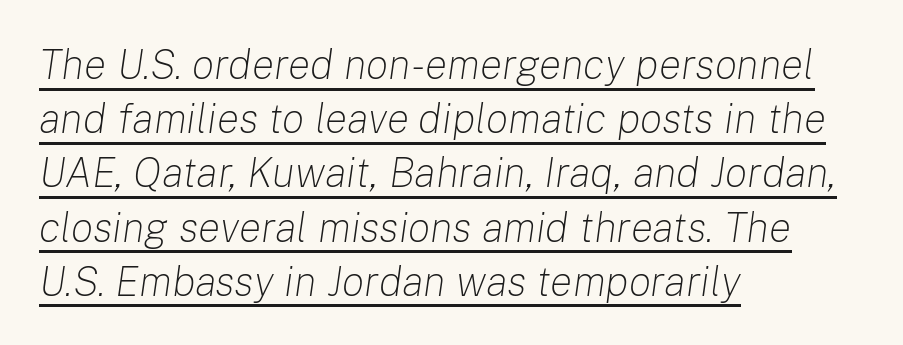
The image shows 42 px light type, italic (leaning right); set left-aligned, normal line spacing (1.29x), normal letter spacing, underlined; low stroke contrast and a medium x-height.
